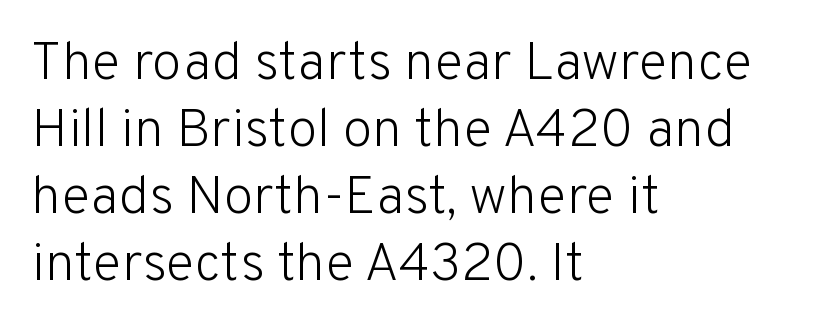
{"serif": "no", "italic": "no", "bold": "no", "weight": "light", "width": "normal", "stroke_contrast": "low", "x_height": "medium", "monospaced": "no", "underline": "no", "align": "left", "line_spacing_ratio": 1.24, "letter_spacing": "normal", "letter_spacing_em": 0.0, "glyph_px": 54}
